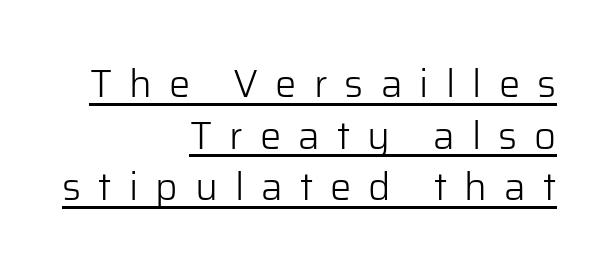
{"serif": "no", "italic": "no", "bold": "no", "weight": "light", "width": "normal", "stroke_contrast": "low", "x_height": "medium", "monospaced": "no", "underline": "yes", "align": "right", "line_spacing": "normal", "line_spacing_ratio": 1.36, "letter_spacing": "wide", "letter_spacing_em": 0.45, "glyph_px": 38}
